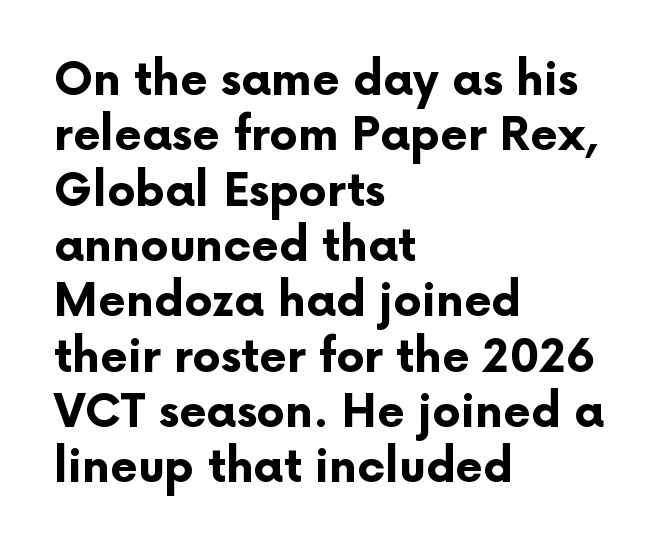
{"serif": "no", "italic": "no", "bold": "yes", "weight": "bold", "width": "normal", "stroke_contrast": "low", "x_height": "medium", "monospaced": "no", "underline": "no", "align": "left", "line_spacing_ratio": 1.23, "letter_spacing": "normal", "letter_spacing_em": 0.0, "glyph_px": 45}
